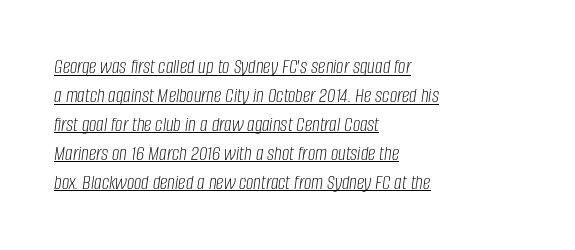
Q: Is the text bold? A: No.
Q: Is the text italic (slanted)? A: Yes, it leans right by about 8 degrees.
Q: Is the text underlined? A: Yes.
Q: How is the paragraph aligned? A: Left-aligned.
Q: Is the spacing between letters normal or unusually wide? A: Normal.
Q: Is the spacing between lines tight, normal or loose? A: Normal.
